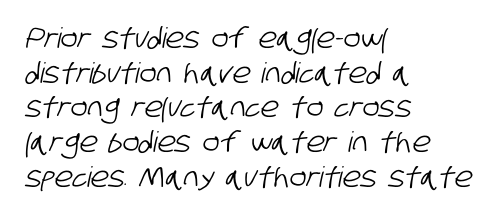
Q: Is the typeface a serif or a sans-serif typeface? A: Sans-serif.
Q: Is the text underlined? A: No.
Q: How is the paragraph aligned? A: Left-aligned.
Q: Is the spacing between letters normal or unusually wide? A: Normal.
Q: Width (condensed, normal, or wide)? A: Condensed.
Q: Stroke contrast? A: Low.
Q: x-height? A: Large.
Q: Monospaced? A: No.
